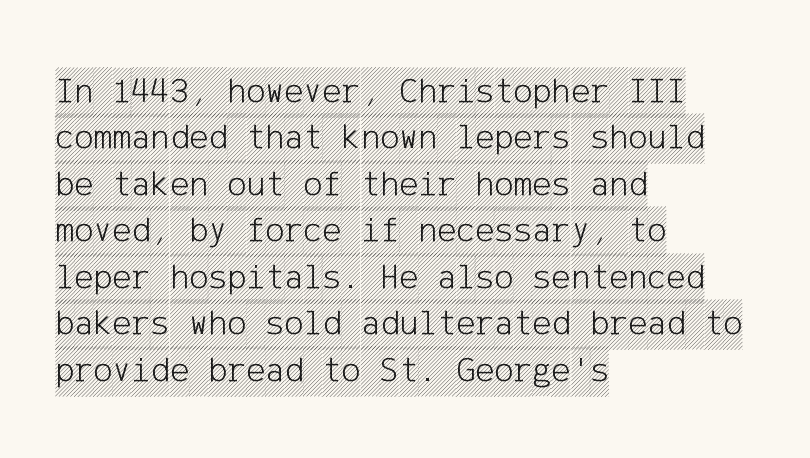
{"italic": "no", "width": "condensed", "x_height": "large", "underline": "no", "align": "left", "line_spacing": "normal", "line_spacing_ratio": 1.29, "letter_spacing": "normal", "letter_spacing_em": 0.0, "glyph_px": 36}
